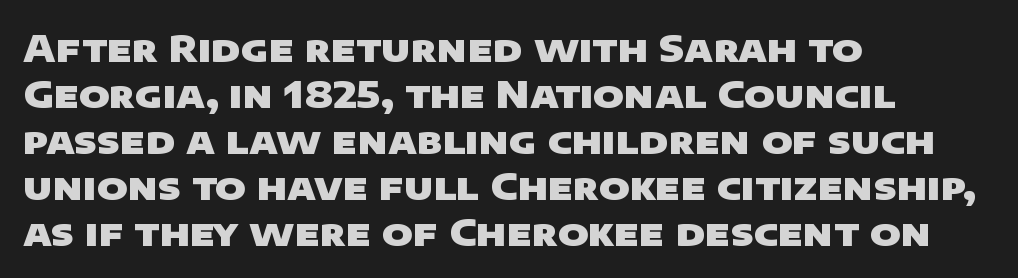
Q: Is the text bold? A: Yes.
Q: Is the typeface a serif or a sans-serif typeface? A: Sans-serif.
Q: Is the text underlined? A: No.
Q: How is the paragraph aligned? A: Left-aligned.
Q: Is the spacing between letters normal or unusually wide? A: Normal.
Q: Width (condensed, normal, or wide)? A: Wide.
Q: Stroke contrast? A: Low.
Q: x-height? A: Large.
Q: Monospaced? A: No.
